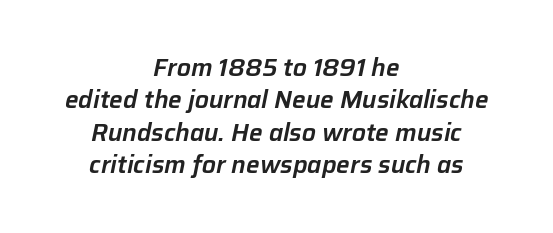
Q: Is the text italic (slanted)? A: Yes, it leans right by about 12 degrees.
Q: Is the text underlined? A: No.
Q: How is the paragraph aligned? A: Centered.
Q: Is the spacing between letters normal or unusually wide? A: Normal.
Q: Is the spacing between lines tight, normal or loose? A: Normal.
